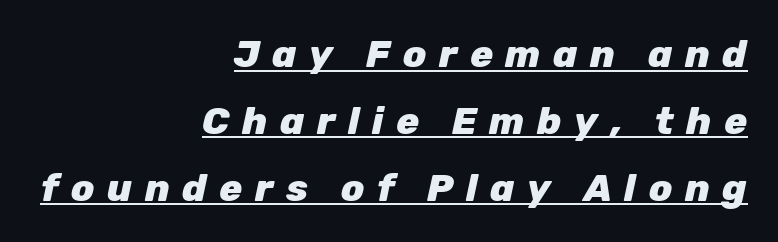
{"italic": "yes", "lean": "right", "slant_degrees": 12, "bold": "yes", "weight": "heavy", "width": "normal", "stroke_contrast": "low", "x_height": "medium", "monospaced": "no", "underline": "yes", "align": "right", "line_spacing_ratio": 1.76, "letter_spacing": "wide", "letter_spacing_em": 0.33, "glyph_px": 38}
